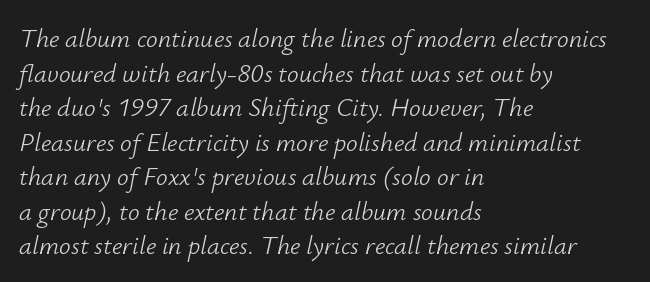
Short note: letters normally spaced. The font's italic variant was chosen for this text. These lines are set flush left with a ragged right edge. Normally led — the rows are evenly, conventionally spaced. The strip under each line holds only bare page.
